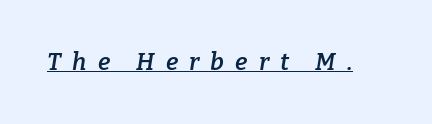
The text carries the slant typical of an italic or oblique font. On the weight axis this lands at semibold, roughly 600. There is plenty of visible air inserted between adjacent glyphs. The rendering uses the underline text-decoration.
